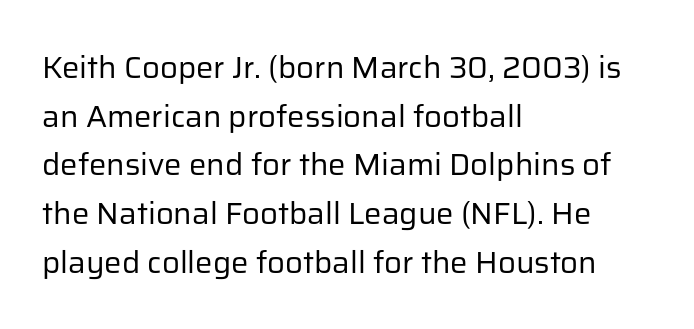
{"serif": "no", "italic": "no", "bold": "no", "weight": "regular", "width": "normal", "stroke_contrast": "low", "x_height": "medium", "monospaced": "no", "underline": "no", "align": "left", "line_spacing": "normal", "line_spacing_ratio": 1.57, "letter_spacing": "normal", "letter_spacing_em": 0.0, "glyph_px": 31}
